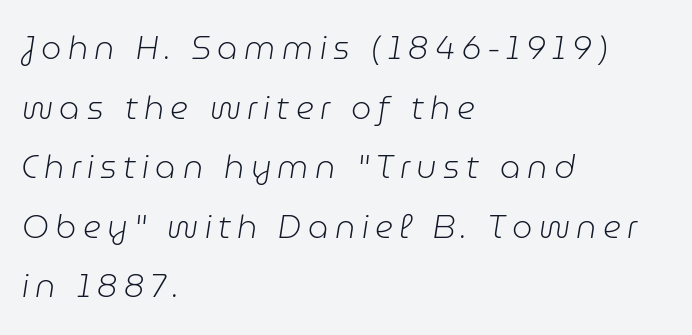
The image shows 32 px light type, italic (leaning right); set left-aligned, line spacing 1.86x, unusually wide letter spacing (+0.2 em), not underlined; low stroke contrast and a medium x-height.
